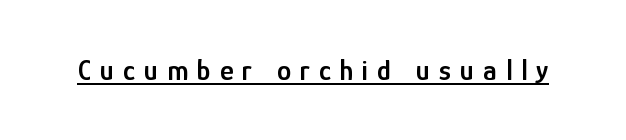
{"serif": "no", "italic": "no", "bold": "semi", "weight": "semibold", "width": "condensed", "stroke_contrast": "low", "x_height": "medium", "monospaced": "no", "underline": "yes", "letter_spacing": "wide", "letter_spacing_em": 0.31, "glyph_px": 29}
